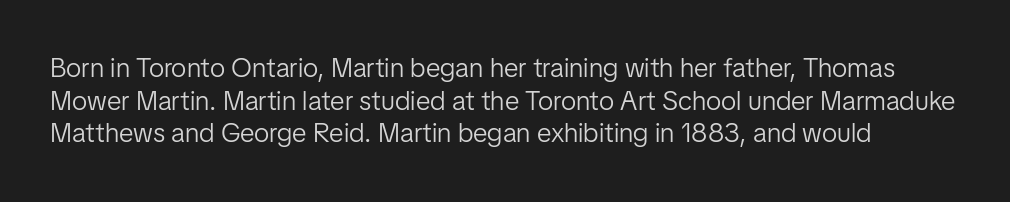
Q: Is the text bold? A: No.
Q: Is the text italic (slanted)? A: No, it is upright.
Q: Is the text underlined? A: No.
Q: Is the spacing between letters normal or unusually wide? A: Normal.
